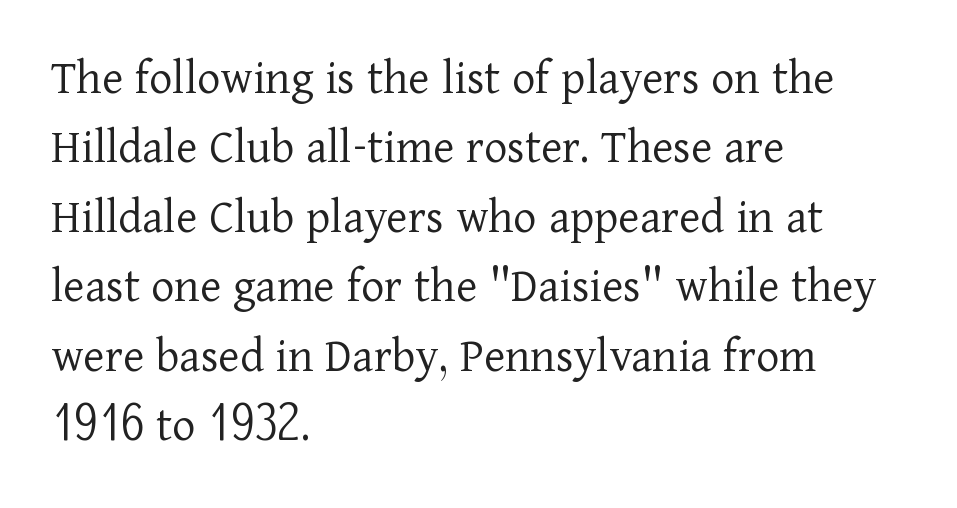
The specimen reads as upright at a glance. The lines sit at an ordinary, default distance from one another. Anything drawn beneath the words? Only blank space. A typesetter would call this zero additional tracking. The letters advance in unequal steps, a hallmark of proportional type. Compared with a centered layout, this one pins lines to the left instead.
